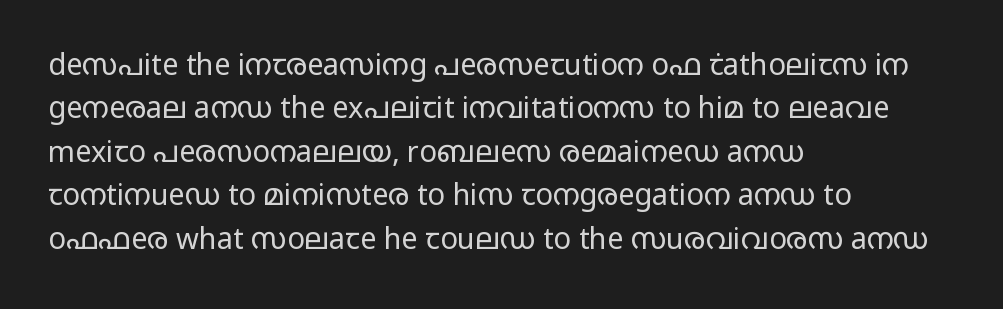
{"serif": "no", "italic": "no", "bold": "no", "weight": "regular", "width": "wide", "stroke_contrast": "low", "x_height": "medium", "monospaced": "no", "underline": "no", "align": "left", "line_spacing": "normal", "line_spacing_ratio": 1.5, "letter_spacing": "normal", "letter_spacing_em": 0.0, "glyph_px": 29}
